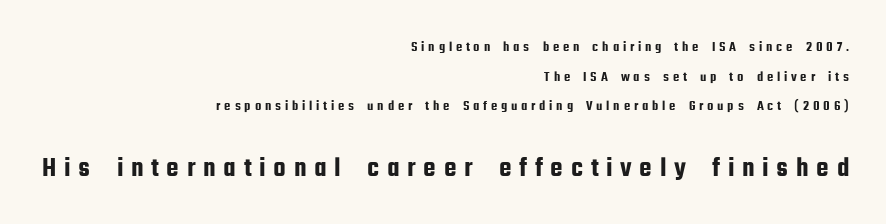
Q: Is the text italic (slanted)? A: No, it is upright.
Q: Is the typeface a serif or a sans-serif typeface? A: Sans-serif.
Q: Is the text underlined? A: No.
Q: How is the paragraph aligned? A: Right-aligned.
Q: Is the spacing between letters normal or unusually wide? A: Unusually wide.
Q: Is the spacing between lines tight, normal or loose? A: Loose.
Q: Which block of text is set in a larger size, the first (top) or the second (bottom)? A: The second (bottom) one.
Q: Width (condensed, normal, or wide)? A: Condensed.
Q: Stroke contrast? A: Low.
Q: x-height? A: Medium.
Q: Monospaced? A: No.
